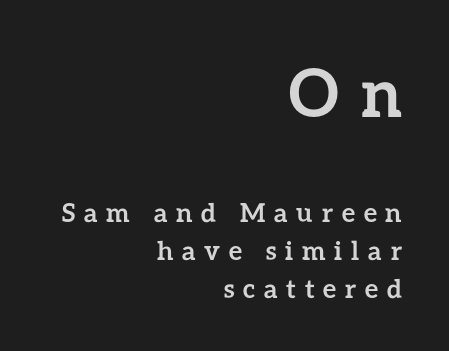
Q: Is the text bold? A: Yes.
Q: Is the text italic (slanted)? A: No, it is upright.
Q: Is the text underlined? A: No.
Q: How is the paragraph aligned? A: Right-aligned.
Q: Is the spacing between letters normal or unusually wide? A: Unusually wide.
Q: Is the spacing between lines tight, normal or loose? A: Normal.
Q: Which block of text is set in a larger size, the first (top) or the second (bottom)? A: The first (top) one.
Q: Width (condensed, normal, or wide)? A: Normal.
Q: Stroke contrast? A: Low.
Q: x-height? A: Medium.
Q: Monospaced? A: No.
